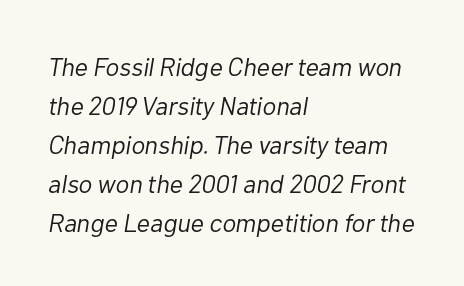
{"italic": "yes", "lean": "right", "slant_degrees": 10, "bold": "no", "underline": "no", "align": "left", "line_spacing": "normal", "line_spacing_ratio": 1.5, "letter_spacing": "normal", "letter_spacing_em": 0.0, "glyph_px": 26}
